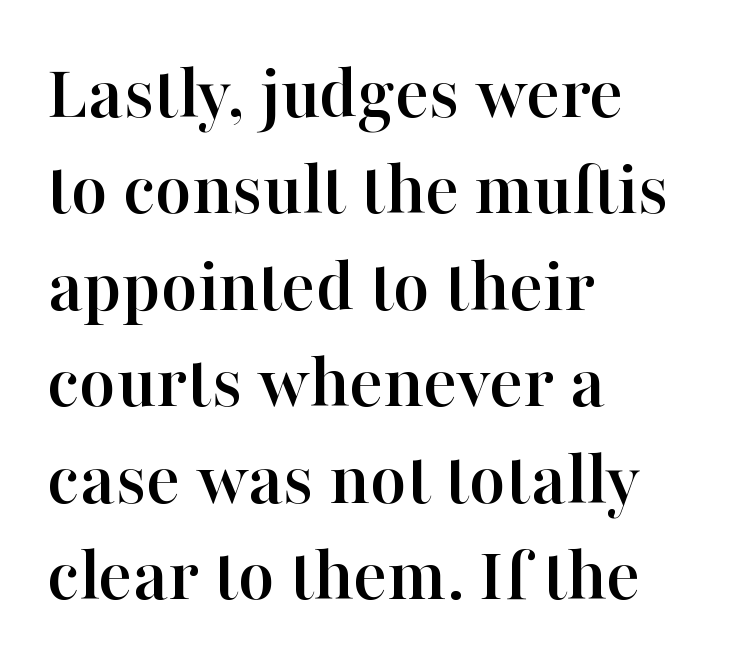
Q: Is the text italic (slanted)? A: No, it is upright.
Q: Is the typeface a serif or a sans-serif typeface? A: Serif.
Q: Is the text underlined? A: No.
Q: How is the paragraph aligned? A: Left-aligned.
Q: Is the spacing between letters normal or unusually wide? A: Normal.
Q: Width (condensed, normal, or wide)? A: Normal.
Q: Stroke contrast? A: High.
Q: x-height? A: Medium.
Q: Monospaced? A: No.
